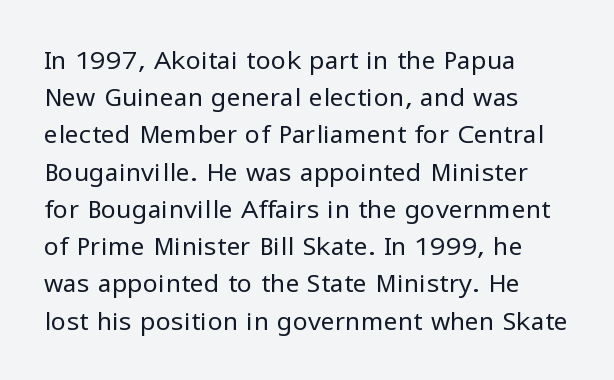
Q: Is the text bold? A: No.
Q: Is the text italic (slanted)? A: No, it is upright.
Q: Is the text underlined? A: No.
Q: How is the paragraph aligned? A: Left-aligned.
Q: Is the spacing between letters normal or unusually wide? A: Normal.
Q: Is the spacing between lines tight, normal or loose? A: Normal.
